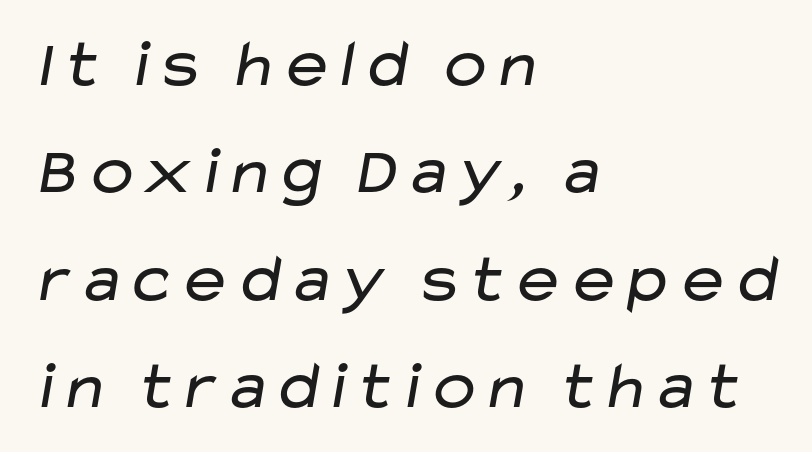
{"serif": "no", "bold": "no", "weight": "regular", "width": "wide", "stroke_contrast": "low", "x_height": "medium", "monospaced": "no", "underline": "no", "align": "left", "line_spacing": "normal", "line_spacing_ratio": 1.58, "letter_spacing": "normal", "letter_spacing_em": 0.0, "glyph_px": 68}
